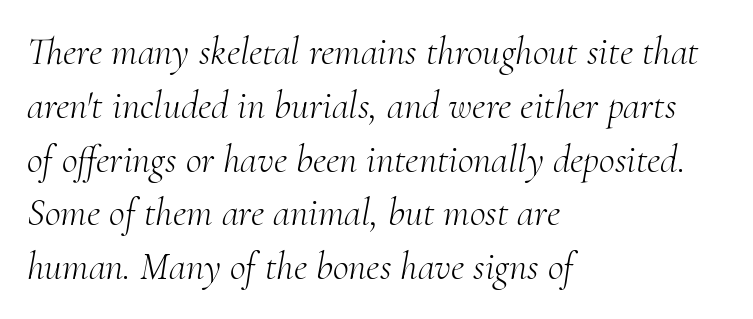
{"serif": "yes", "italic": "yes", "lean": "right", "slant_degrees": 10, "bold": "no", "weight": "light", "width": "normal", "stroke_contrast": "medium", "x_height": "small", "monospaced": "no", "underline": "no", "align": "left", "line_spacing": "normal", "line_spacing_ratio": 1.38, "letter_spacing": "normal", "letter_spacing_em": 0.0, "glyph_px": 39}
